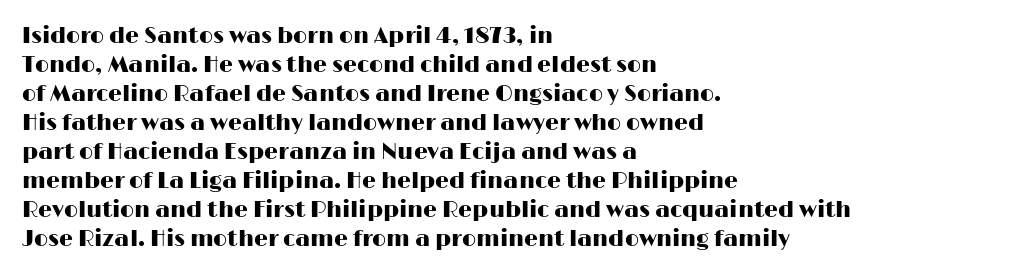
Q: Is the text italic (slanted)? A: No, it is upright.
Q: Is the text underlined? A: No.
Q: How is the paragraph aligned? A: Left-aligned.
Q: Is the spacing between letters normal or unusually wide? A: Normal.
Q: Is the spacing between lines tight, normal or loose? A: Normal.
